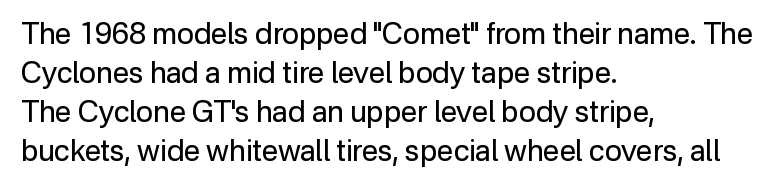
Q: Is the text bold? A: No.
Q: Is the text italic (slanted)? A: No, it is upright.
Q: Is the typeface a serif or a sans-serif typeface? A: Sans-serif.
Q: Is the text underlined? A: No.
Q: How is the paragraph aligned? A: Left-aligned.
Q: Is the spacing between letters normal or unusually wide? A: Normal.
Q: Is the spacing between lines tight, normal or loose? A: Normal.
Q: Width (condensed, normal, or wide)? A: Normal.
Q: Stroke contrast? A: Low.
Q: x-height? A: Medium.
Q: Monospaced? A: No.
